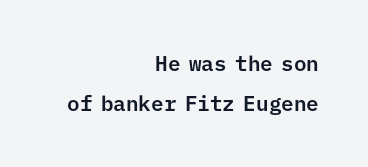
Q: Is the text italic (slanted)? A: No, it is upright.
Q: Is the text underlined? A: No.
Q: How is the paragraph aligned? A: Right-aligned.
Q: Is the spacing between letters normal or unusually wide? A: Normal.
Q: Is the spacing between lines tight, normal or loose? A: Loose.
